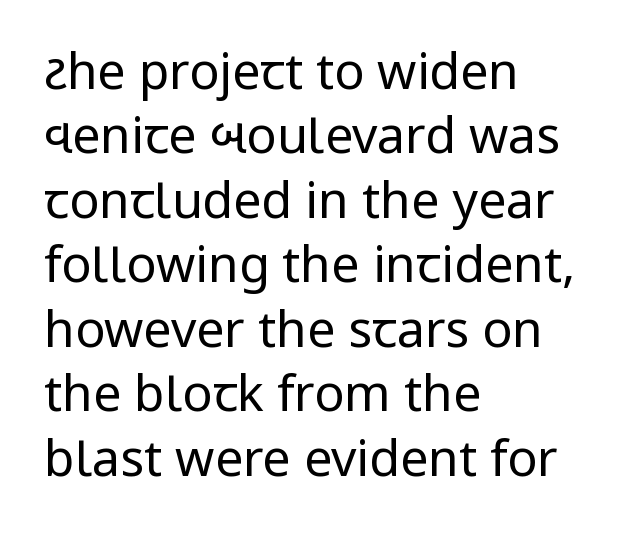
The characters are drawn with everyday or finer stroke widths. Nothing unusual about the tracking: characters are spaced as the font intends. Is there any slant? The stems are plumb. Notice how descenders clear the ascenders below comfortably — that's standard leading. This rendering employs a face without finishing strokes, i.e., a sans-serif. Note the varied advance widths — an 'i' is clearly narrower than an 'm'.
